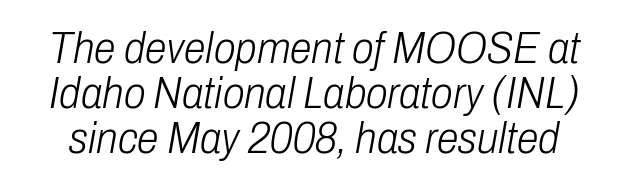
The image shows 44 px light, condensed type, italic (leaning right); set tight line spacing (1.02x), normal letter spacing, not underlined; low stroke contrast and a medium x-height.
